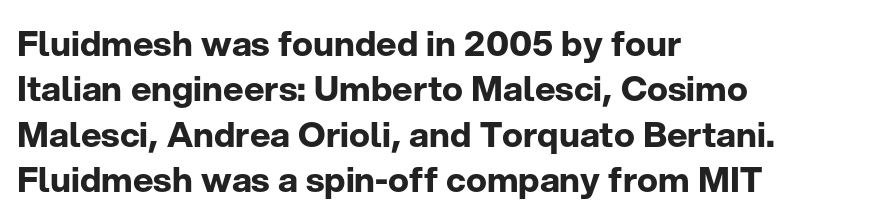
Bare-footed words on every line. The designer left line spacing at the default. Each word holds together tightly as a unit, with standard inter-letter gaps. Is there any slant? The stems are plumb. Here the designer chose a conventional face with non-uniform glyph widths.
